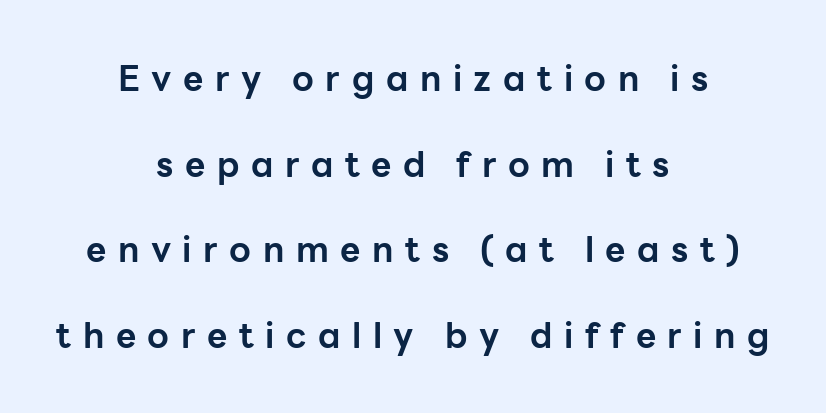
The image shows 35 px bold sans-serif type, upright; set centered, loose line spacing (2.45x), unusually wide letter spacing (+0.33 em), not underlined; low stroke contrast and a medium x-height.
